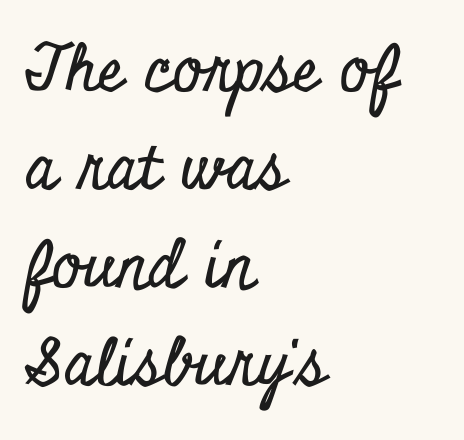
{"serif": "yes", "width": "condensed", "stroke_contrast": "low", "x_height": "small", "monospaced": "no", "underline": "no", "align": "left", "line_spacing": "normal", "line_spacing_ratio": 1.53, "letter_spacing": "normal", "letter_spacing_em": 0.0, "glyph_px": 64}
